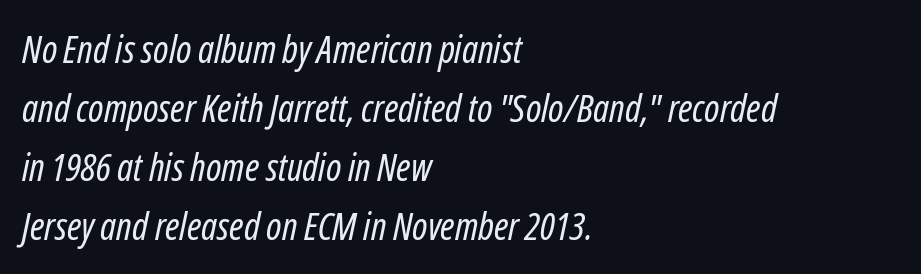
The image shows 38 px regular-weight, condensed type, italic (leaning right); set left-aligned, normal line spacing (1.55x), normal letter spacing, not underlined; low stroke contrast and a medium x-height.
